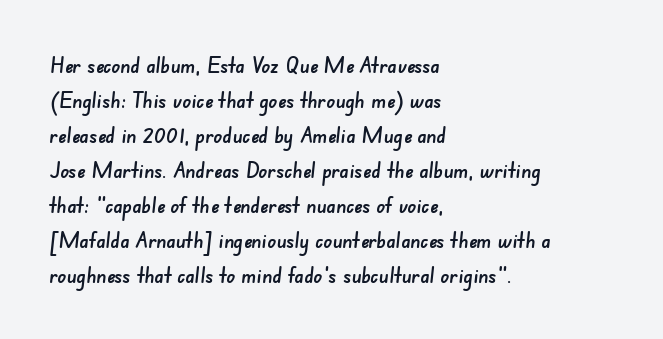
The image shows 22 px text type; set left-aligned, normal line spacing (1.59x), normal letter spacing, not underlined.
